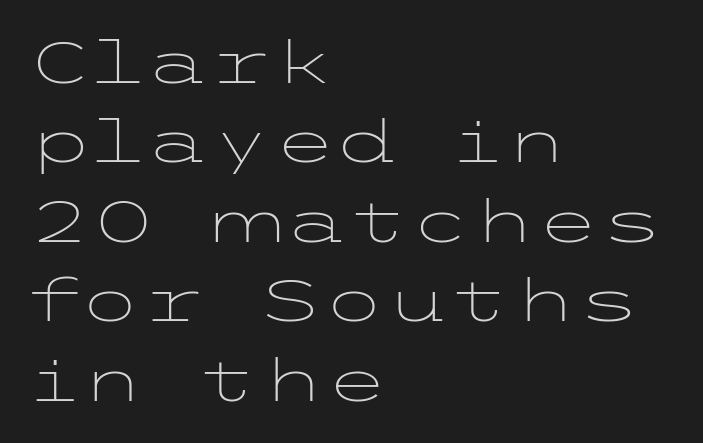
{"serif": "no", "italic": "no", "bold": "no", "weight": "light", "width": "wide", "stroke_contrast": "low", "x_height": "medium", "underline": "no", "align": "left", "line_spacing": "normal", "line_spacing_ratio": 1.37, "letter_spacing": "normal", "letter_spacing_em": 0.0, "glyph_px": 58}
